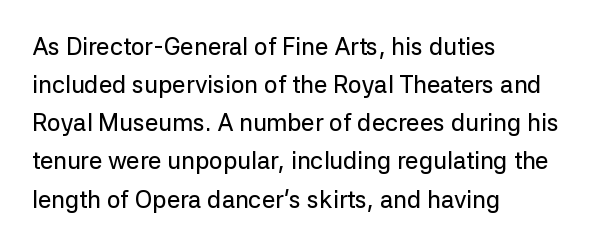
Q: Is the text italic (slanted)? A: No, it is upright.
Q: Is the text underlined? A: No.
Q: How is the paragraph aligned? A: Left-aligned.
Q: Is the spacing between letters normal or unusually wide? A: Normal.
Q: Is the spacing between lines tight, normal or loose? A: Normal.
